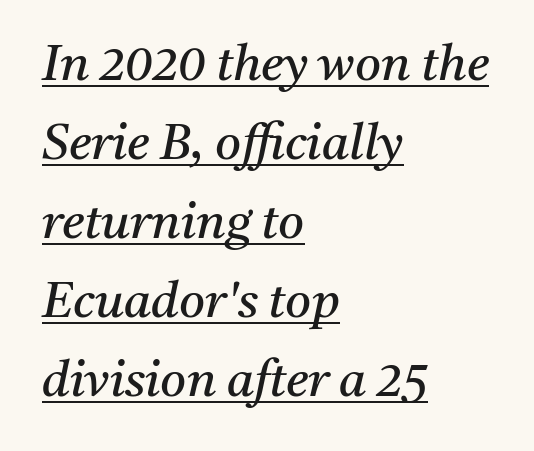
Q: Is the text bold? A: No.
Q: Is the text italic (slanted)? A: Yes, it leans right by about 11 degrees.
Q: Is the typeface a serif or a sans-serif typeface? A: Serif.
Q: Is the text underlined? A: Yes.
Q: How is the paragraph aligned? A: Left-aligned.
Q: Is the spacing between letters normal or unusually wide? A: Normal.
Q: Is the spacing between lines tight, normal or loose? A: Normal.
Q: Width (condensed, normal, or wide)? A: Normal.
Q: Stroke contrast? A: Medium.
Q: x-height? A: Medium.
Q: Monospaced? A: No.
